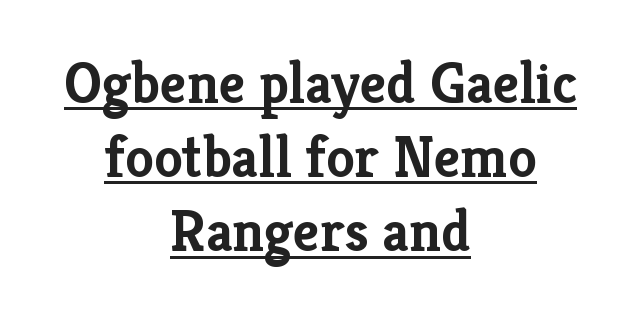
{"serif": "yes", "italic": "no", "bold": "yes", "weight": "semibold", "width": "normal", "stroke_contrast": "low", "x_height": "medium", "monospaced": "no", "underline": "yes", "align": "center", "line_spacing": "normal", "line_spacing_ratio": 1.28, "letter_spacing": "normal", "letter_spacing_em": 0.0, "glyph_px": 58}
